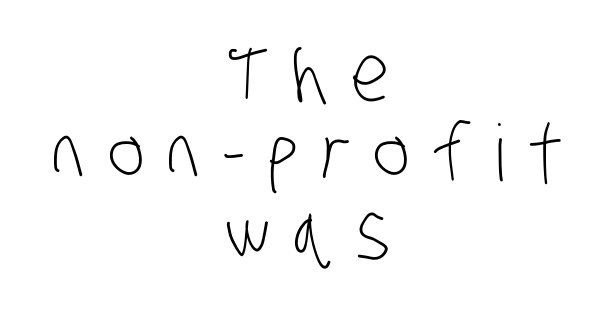
The image shows 78 px light, condensed sans-serif type; set centered, tight line spacing (1.01x), unusually wide letter spacing (+0.29 em), not underlined; low stroke contrast and a large x-height.
